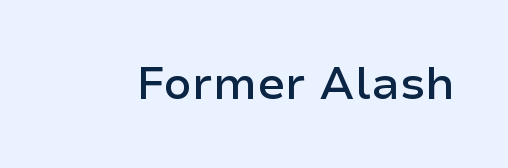
The image shows 45 px semibold sans-serif type, upright; set normal letter spacing, not underlined; low stroke contrast and a medium x-height.
